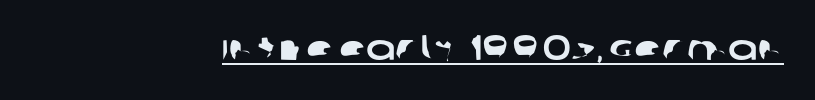
{"serif": "no", "width": "wide", "stroke_contrast": "low", "x_height": "large", "monospaced": "no", "underline": "yes", "align": "right", "letter_spacing": "normal", "letter_spacing_em": 0.0, "glyph_px": 35}
